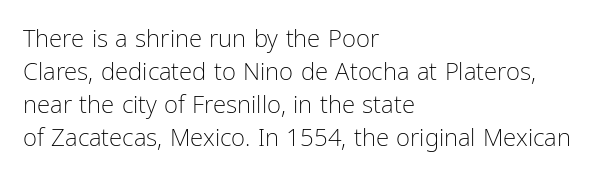
The image shows 24 px text type, upright; set left-aligned, normal line spacing (1.38x), normal letter spacing, not underlined.
